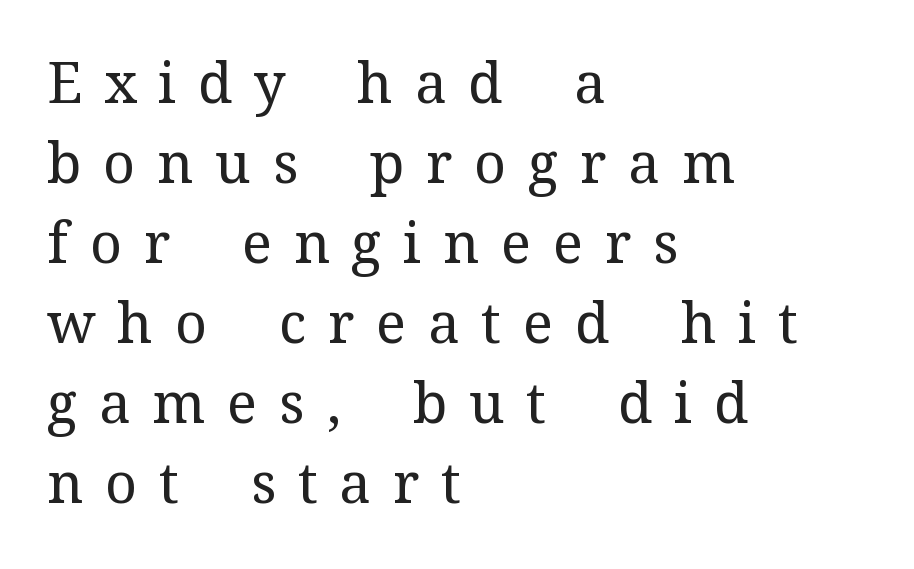
Q: Is the text bold? A: No.
Q: Is the text italic (slanted)? A: No, it is upright.
Q: Is the typeface a serif or a sans-serif typeface? A: Serif.
Q: Is the text underlined? A: No.
Q: How is the paragraph aligned? A: Left-aligned.
Q: Is the spacing between letters normal or unusually wide? A: Unusually wide.
Q: Is the spacing between lines tight, normal or loose? A: Normal.
Q: Width (condensed, normal, or wide)? A: Normal.
Q: Stroke contrast? A: Medium.
Q: x-height? A: Medium.
Q: Monospaced? A: No.
